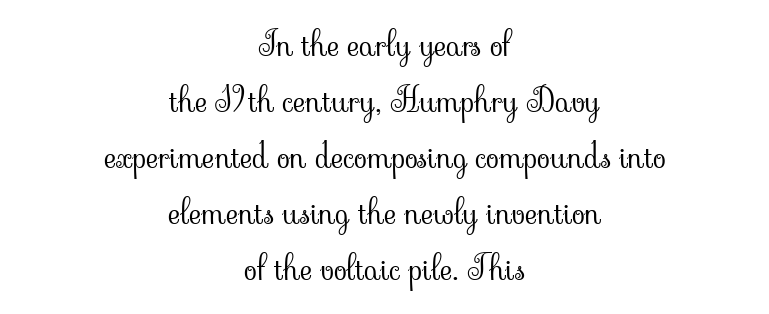
The image shows 34 px light serif type, upright; set centered, normal line spacing (1.65x), normal letter spacing, not underlined; low stroke contrast and a small x-height.
